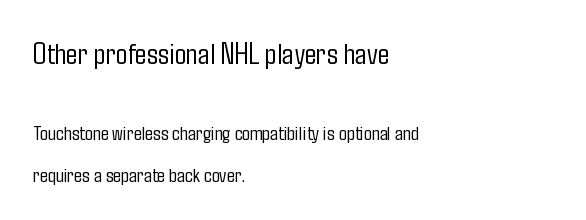
To sum up the face: it is a sans, with no serifs. You could not count columns in this text — the font is proportionally spaced. Leftover space on each line is placed entirely after the last word. A typesetter would call this leading open, well beyond the default. Stems and bowls with no extra thickness — not bold. Underline: absent.
